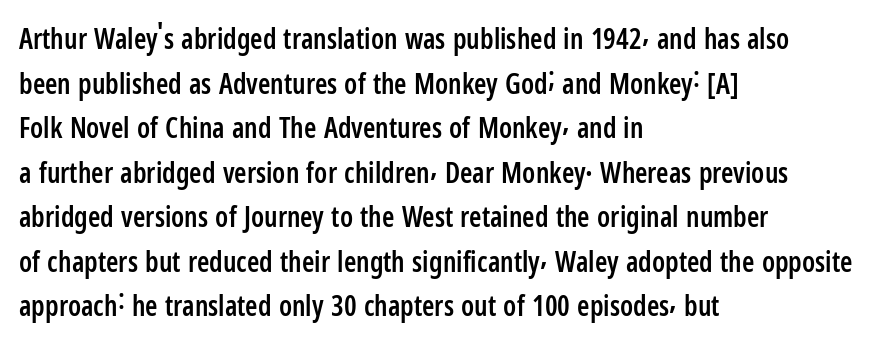
Q: Is the text bold? A: Semi-bold.
Q: Is the text italic (slanted)? A: No, it is upright.
Q: Is the typeface a serif or a sans-serif typeface? A: Sans-serif.
Q: Is the text underlined? A: No.
Q: How is the paragraph aligned? A: Left-aligned.
Q: Is the spacing between letters normal or unusually wide? A: Normal.
Q: Is the spacing between lines tight, normal or loose? A: Normal.
Q: Width (condensed, normal, or wide)? A: Condensed.
Q: Stroke contrast? A: Low.
Q: x-height? A: Medium.
Q: Monospaced? A: No.
